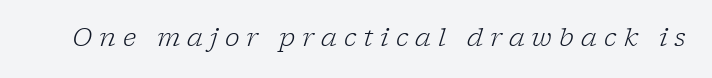
The image shows 25 px text type, italic (leaning right); set unusually wide letter spacing (+0.28 em), not underlined.
